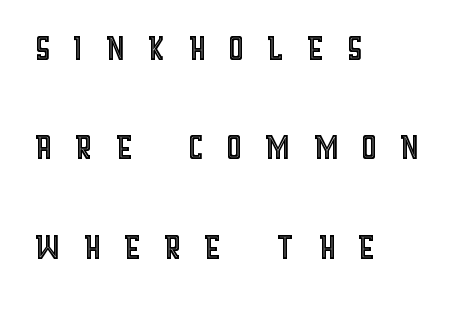
Q: Is the text italic (slanted)? A: No, it is upright.
Q: Is the text underlined? A: No.
Q: How is the paragraph aligned? A: Left-aligned.
Q: Is the spacing between letters normal or unusually wide? A: Unusually wide.
Q: Is the spacing between lines tight, normal or loose? A: Loose.
Q: Width (condensed, normal, or wide)? A: Condensed.
Q: x-height? A: Large.
Q: Monospaced? A: No.
